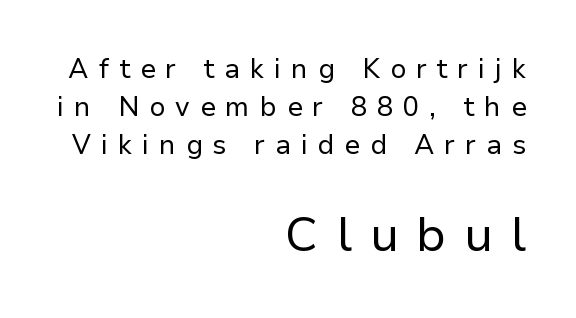
The image shows 48 px regular-weight sans-serif type, upright; set right-aligned, normal line spacing (1.4x), unusually wide letter spacing (+0.37 em), not underlined; the second (bottom) block is 1.78x larger; low stroke contrast and a medium x-height.
